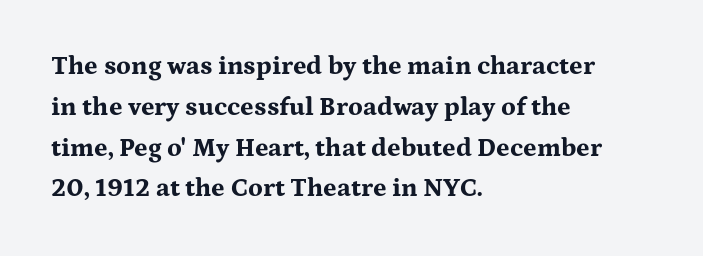
Q: Is the text bold? A: Yes.
Q: Is the text italic (slanted)? A: No, it is upright.
Q: Is the text underlined? A: No.
Q: How is the paragraph aligned? A: Left-aligned.
Q: Is the spacing between letters normal or unusually wide? A: Normal.
Q: Is the spacing between lines tight, normal or loose? A: Normal.
